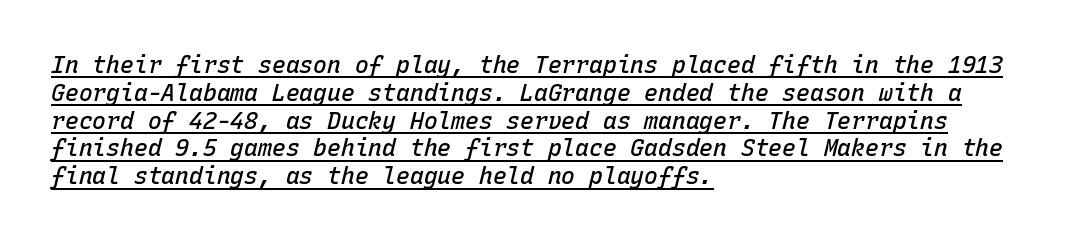
The image shows 23 px text type, italic (leaning right); set left-aligned, line spacing 1.21x, normal letter spacing, underlined.
